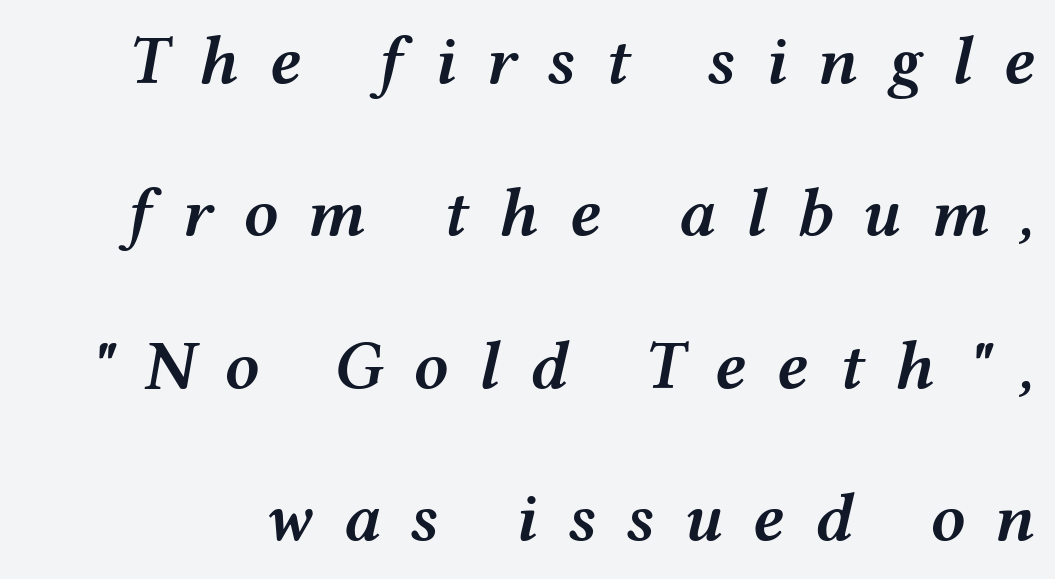
Q: Is the text bold? A: Semi-bold.
Q: Is the text italic (slanted)? A: Yes, it leans right by about 12 degrees.
Q: Is the text underlined? A: No.
Q: Is the spacing between letters normal or unusually wide? A: Unusually wide.
Q: Is the spacing between lines tight, normal or loose? A: Loose.
Q: Width (condensed, normal, or wide)? A: Wide.
Q: Stroke contrast? A: Medium.
Q: x-height? A: Medium.
Q: Monospaced? A: No.
